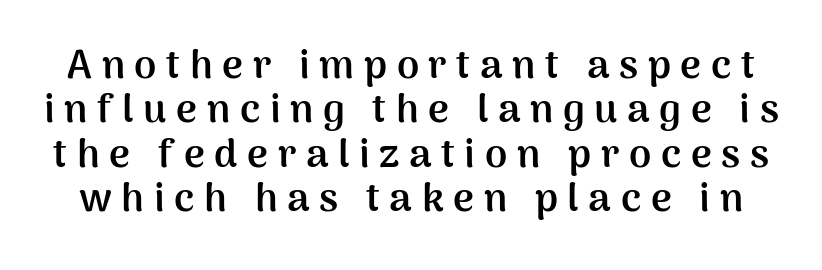
{"serif": "no", "italic": "no", "bold": "yes", "weight": "semibold", "width": "normal", "stroke_contrast": "medium", "x_height": "medium", "monospaced": "no", "underline": "no", "line_spacing": "tight", "line_spacing_ratio": 1.11, "letter_spacing": "wide", "letter_spacing_em": 0.24, "glyph_px": 40}
